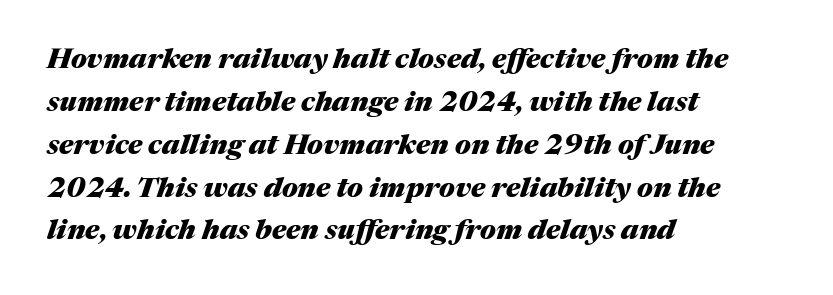
Would a proofreader flag this as italicized? Yes. The rendering uses a bold face; every stroke is thick and dark. Glance below the letters and you will spot only blank space. Regarding leading, the lines here are spaced in the standard way. The rendering keeps characters at their native spacing.
